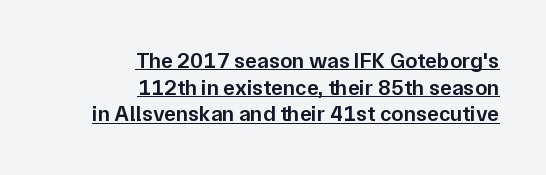
These lines are set flush right with a ragged left edge. No italicization has been applied; the sample stays upright. The passage shown is underscored from start to finish. Slightly chunky letters — semibold, I'd say, not full bold. Students, note that the glyphs here touch the page at normal intervals.
